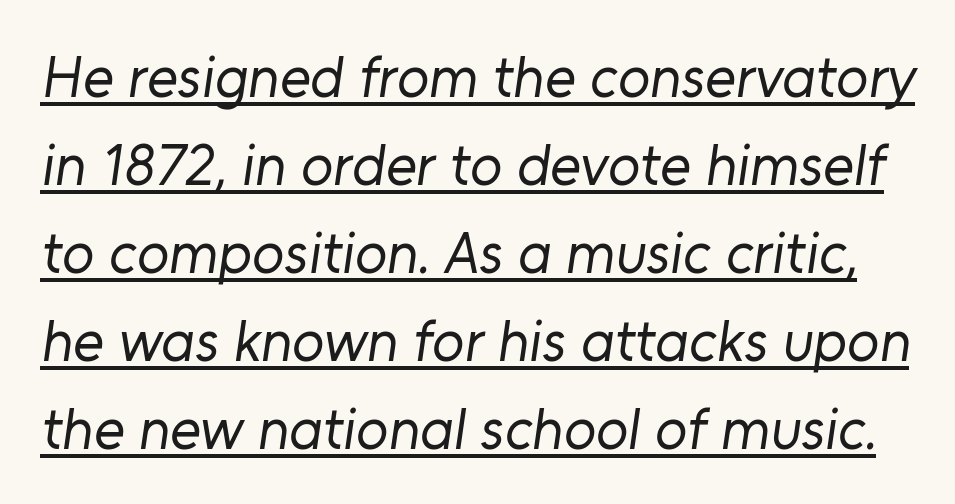
Nothing sits at the stroke ends, so this counts as sans-serif. A typesetter would call this proportional, since set widths differ per character. What decoration does the sample have? An underline. The typeface has the unassuming heft of standard copy or less.
